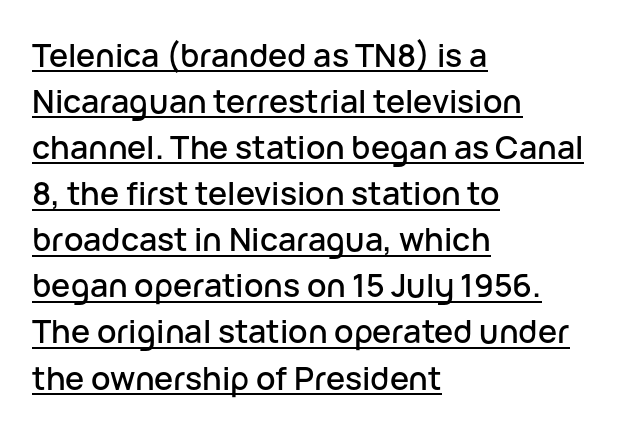
{"serif": "no", "italic": "no", "width": "normal", "stroke_contrast": "low", "x_height": "medium", "monospaced": "no", "underline": "yes", "align": "left", "line_spacing": "normal", "line_spacing_ratio": 1.44, "letter_spacing": "normal", "letter_spacing_em": 0.0, "glyph_px": 32}
